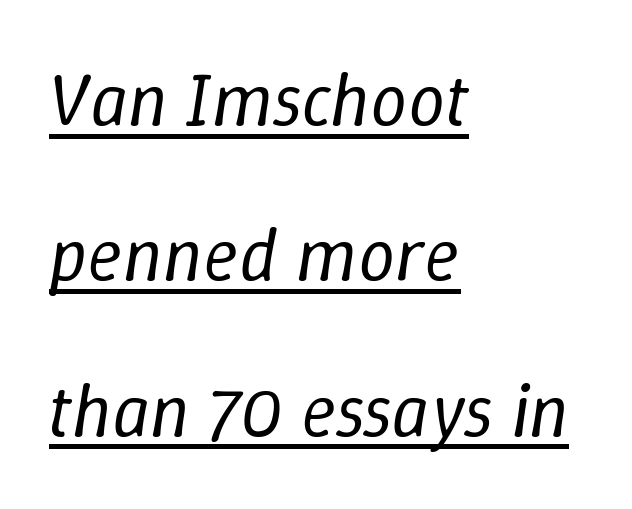
Q: Is the text bold? A: No.
Q: Is the text italic (slanted)? A: Yes, it leans right by about 9 degrees.
Q: Is the text underlined? A: Yes.
Q: How is the paragraph aligned? A: Left-aligned.
Q: Is the spacing between letters normal or unusually wide? A: Normal.
Q: Is the spacing between lines tight, normal or loose? A: Loose.
Q: Width (condensed, normal, or wide)? A: Normal.
Q: Stroke contrast? A: Low.
Q: x-height? A: Medium.
Q: Monospaced? A: No.
